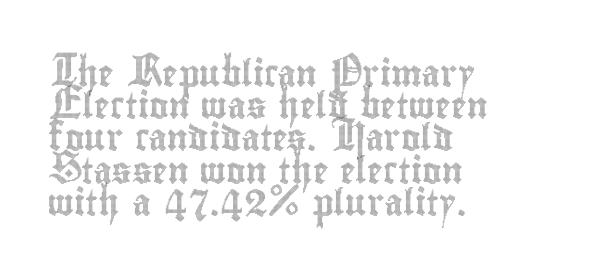
{"italic": "no", "underline": "no", "align": "left", "line_spacing_ratio": 1.24, "letter_spacing": "normal", "letter_spacing_em": 0.0, "glyph_px": 26}
